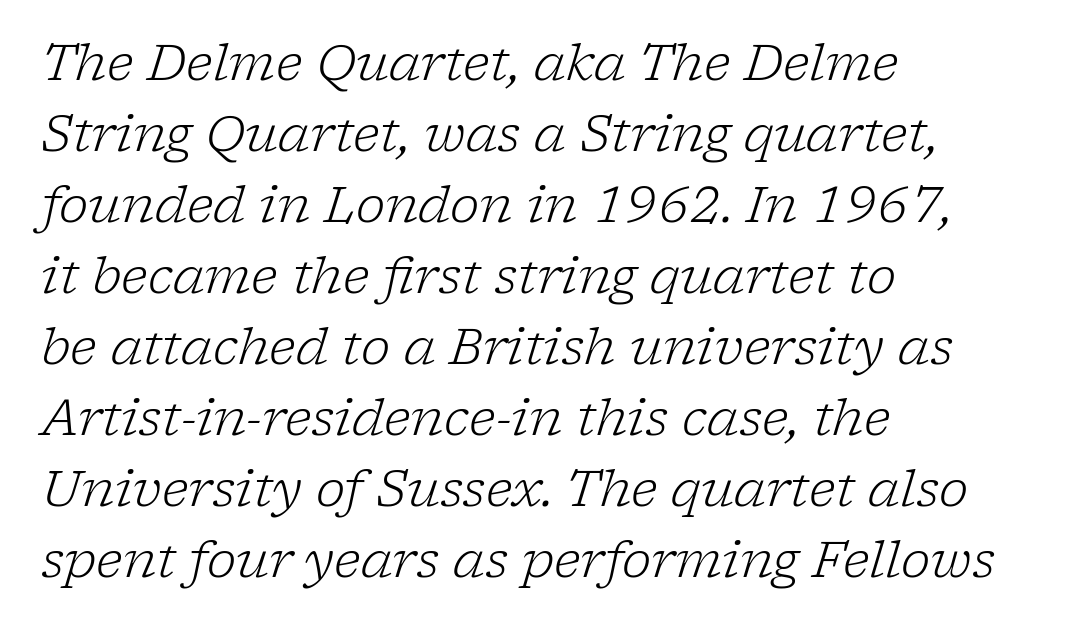
Q: Is the text bold? A: No.
Q: Is the text italic (slanted)? A: Yes, it leans right by about 17 degrees.
Q: Is the typeface a serif or a sans-serif typeface? A: Serif.
Q: Is the text underlined? A: No.
Q: How is the paragraph aligned? A: Left-aligned.
Q: Is the spacing between letters normal or unusually wide? A: Normal.
Q: Is the spacing between lines tight, normal or loose? A: Normal.
Q: Width (condensed, normal, or wide)? A: Normal.
Q: Stroke contrast? A: Low.
Q: x-height? A: Medium.
Q: Monospaced? A: No.
